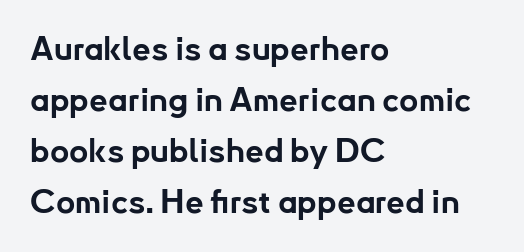
The image shows 33 px bold sans-serif type, upright; set left-aligned, normal line spacing (1.55x), normal letter spacing, not underlined; low stroke contrast and a small x-height.
